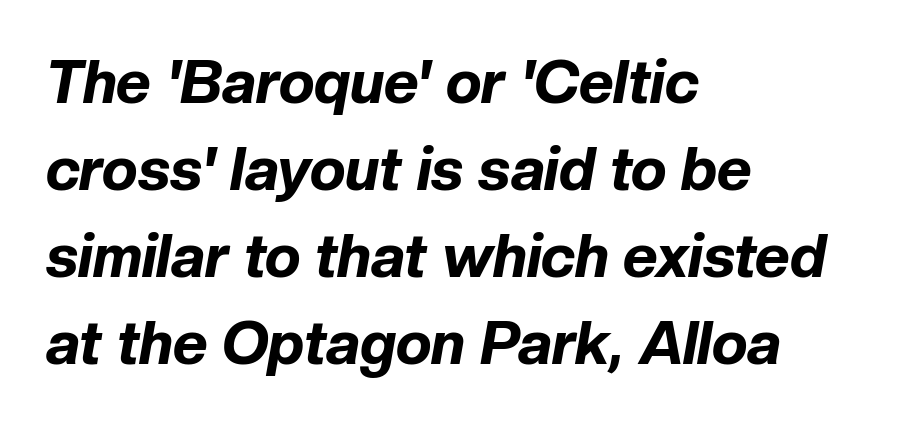
{"italic": "yes", "lean": "right", "slant_degrees": 10, "bold": "yes", "weight": "bold", "width": "normal", "stroke_contrast": "low", "x_height": "medium", "monospaced": "no", "underline": "no", "align": "left", "line_spacing": "normal", "line_spacing_ratio": 1.45, "letter_spacing": "normal", "letter_spacing_em": 0.0, "glyph_px": 60}
